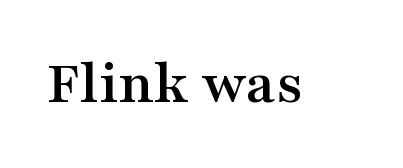
The image shows 63 px wide serif type, upright; set normal letter spacing, not underlined; medium stroke contrast and a medium x-height.
